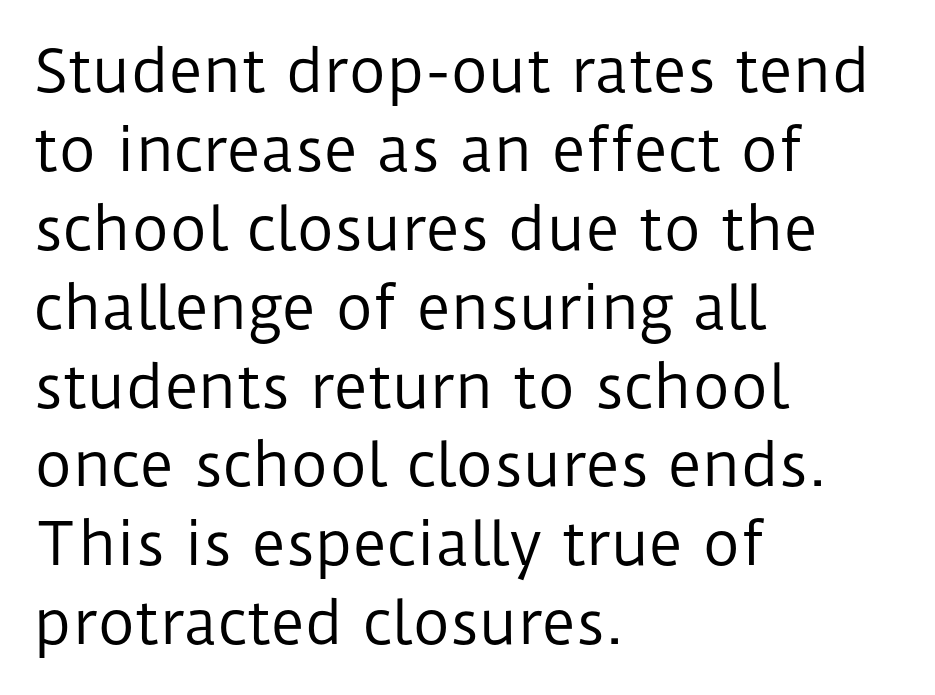
Q: Is the text bold? A: No.
Q: Is the text italic (slanted)? A: No, it is upright.
Q: Is the typeface a serif or a sans-serif typeface? A: Sans-serif.
Q: Is the text underlined? A: No.
Q: How is the paragraph aligned? A: Left-aligned.
Q: Is the spacing between letters normal or unusually wide? A: Normal.
Q: Is the spacing between lines tight, normal or loose? A: Normal.
Q: Width (condensed, normal, or wide)? A: Normal.
Q: Stroke contrast? A: Low.
Q: x-height? A: Medium.
Q: Monospaced? A: No.
